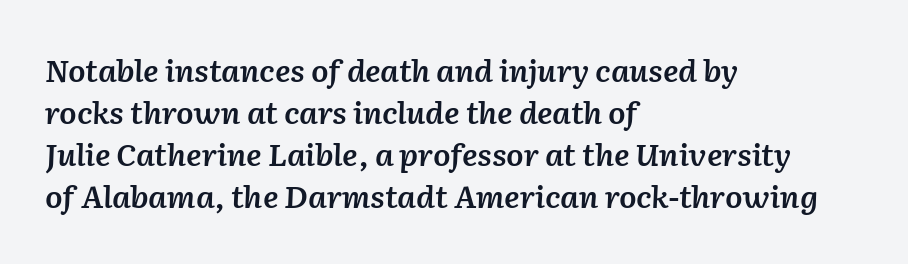
Q: Is the text bold? A: Semi-bold.
Q: Is the text italic (slanted)? A: Yes, it leans right by about 2 degrees.
Q: Is the text underlined? A: No.
Q: How is the paragraph aligned? A: Left-aligned.
Q: Is the spacing between letters normal or unusually wide? A: Normal.
Q: Is the spacing between lines tight, normal or loose? A: Normal.
Q: Width (condensed, normal, or wide)? A: Normal.
Q: Stroke contrast? A: Low.
Q: x-height? A: Medium.
Q: Monospaced? A: No.
